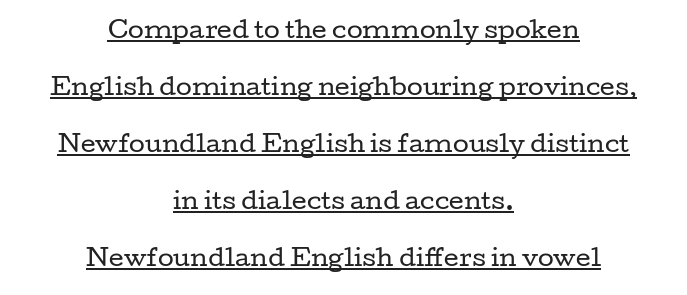
{"italic": "no", "bold": "no", "underline": "yes", "align": "center", "line_spacing": "loose", "line_spacing_ratio": 2.48, "letter_spacing": "normal", "letter_spacing_em": 0.0, "glyph_px": 23}
